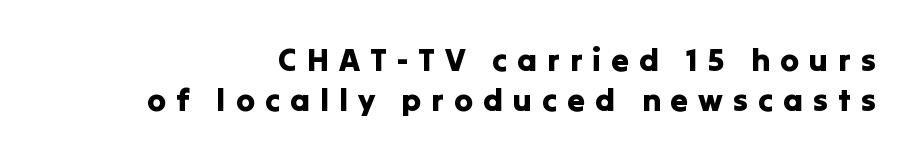
The image shows 32 px sans-serif type, upright; set line spacing 1.24x, unusually wide letter spacing (+0.31 em), not underlined; low stroke contrast and a medium x-height.
